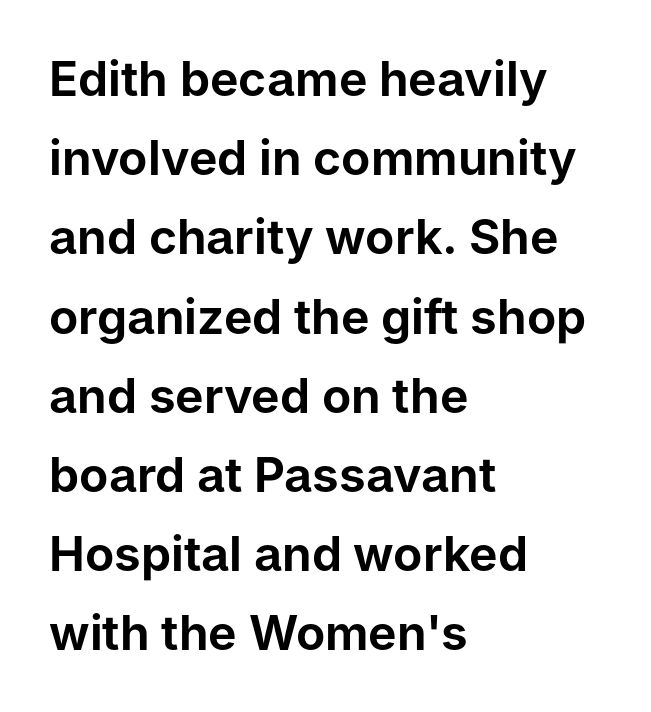
Here the designer chose a conventional face with non-uniform glyph widths. Students, note that the glyphs here touch the page at normal intervals. Casual observation: everything's shoved over to the left. Check the space under the baseline: it is left empty.
